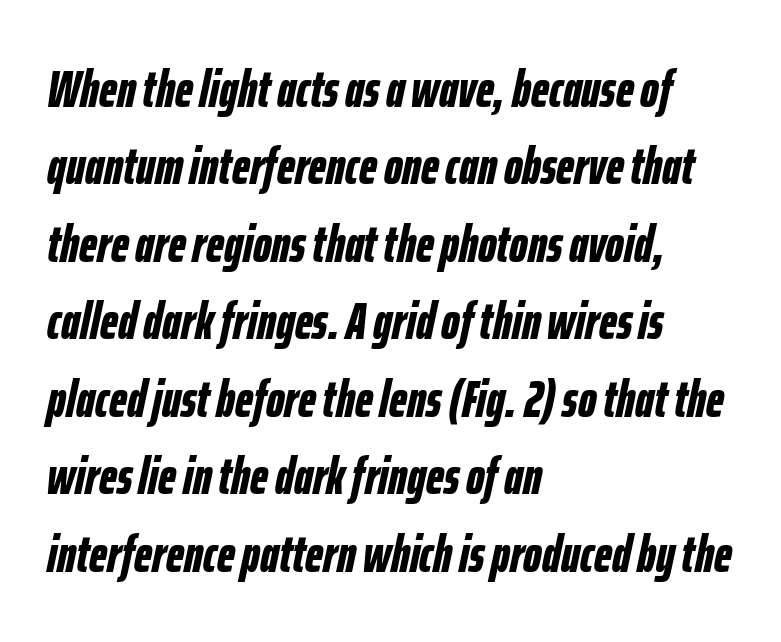
{"italic": "yes", "lean": "right", "slant_degrees": 12, "bold": "yes", "weight": "bold", "width": "condensed", "stroke_contrast": "low", "x_height": "medium", "monospaced": "no", "underline": "no", "align": "left", "line_spacing": "normal", "line_spacing_ratio": 1.49, "letter_spacing": "normal", "letter_spacing_em": 0.0, "glyph_px": 52}
